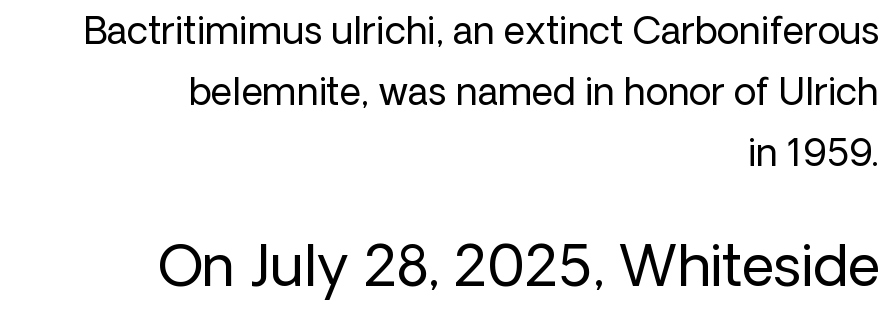
The image shows 56 px regular-weight sans-serif type, upright; set right-aligned, normal line spacing (1.65x), normal letter spacing, not underlined; the second (bottom) block is 1.51x larger; low stroke contrast and a medium x-height.
